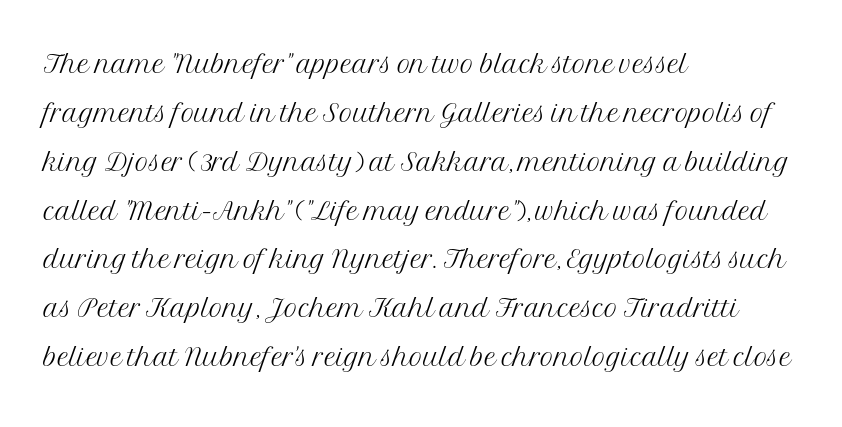
Unmarked baselines from the first word to the last. Visually the block forms a straight wall on the left and a jagged coastline on the right. The letterforms sit at book weight or below. Nobody touched the tracking dial on this one.
